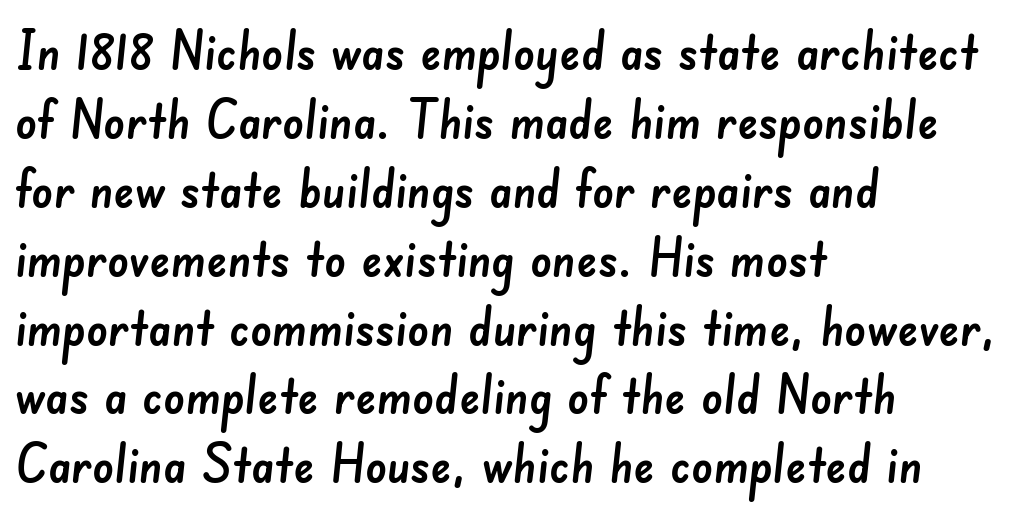
Q: Is the typeface a serif or a sans-serif typeface? A: Sans-serif.
Q: Is the text underlined? A: No.
Q: How is the paragraph aligned? A: Left-aligned.
Q: Is the spacing between letters normal or unusually wide? A: Normal.
Q: Is the spacing between lines tight, normal or loose? A: Normal.
Q: Width (condensed, normal, or wide)? A: Normal.
Q: Stroke contrast? A: Low.
Q: x-height? A: Small.
Q: Monospaced? A: No.
